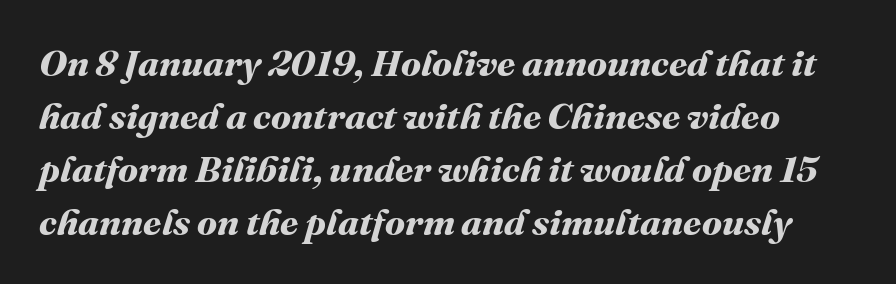
Q: Is the text bold? A: Yes.
Q: Is the text underlined? A: No.
Q: Is the spacing between letters normal or unusually wide? A: Normal.
Q: Is the spacing between lines tight, normal or loose? A: Normal.
Q: Width (condensed, normal, or wide)? A: Normal.
Q: Stroke contrast? A: Medium.
Q: x-height? A: Medium.
Q: Monospaced? A: No.
